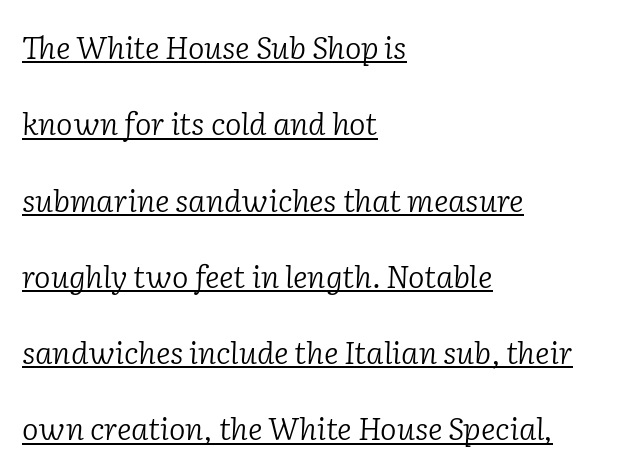
This sample uses a serif face. You could not count columns in this text — the font is proportionally spaced. The passage shown leans; its letterforms are oblique. Is there much room between lines? Yes — plenty of vertical air separates them. These characters rest on top of a visible drawn line.
